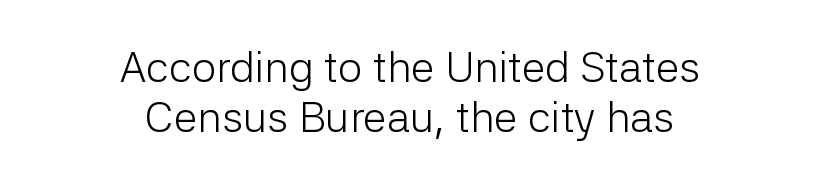
The image shows 43 px light sans-serif type, upright; set centered, line spacing 1.17x, normal letter spacing, not underlined; low stroke contrast and a medium x-height.
